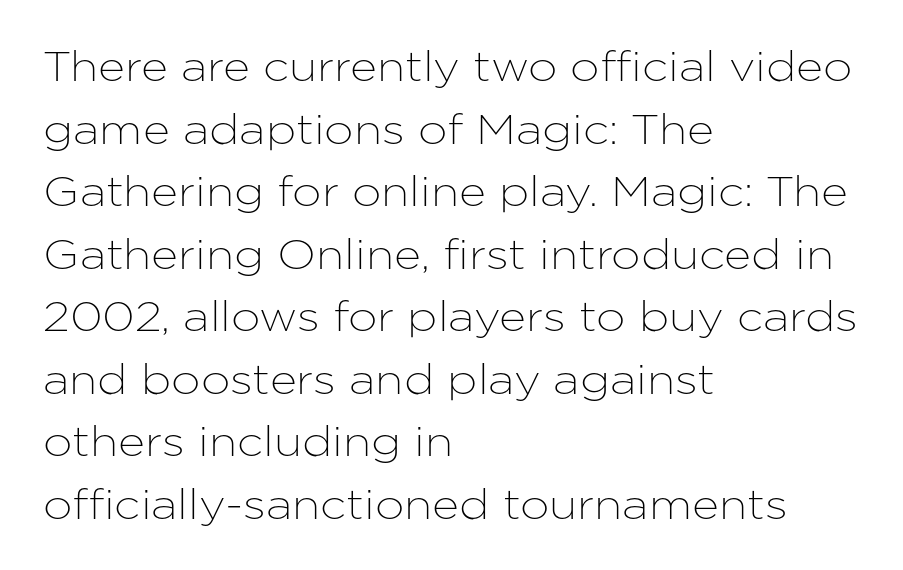
{"serif": "no", "italic": "no", "width": "normal", "stroke_contrast": "low", "x_height": "medium", "monospaced": "no", "underline": "no", "align": "left", "line_spacing": "normal", "line_spacing_ratio": 1.49, "letter_spacing": "normal", "letter_spacing_em": 0.0, "glyph_px": 42}
